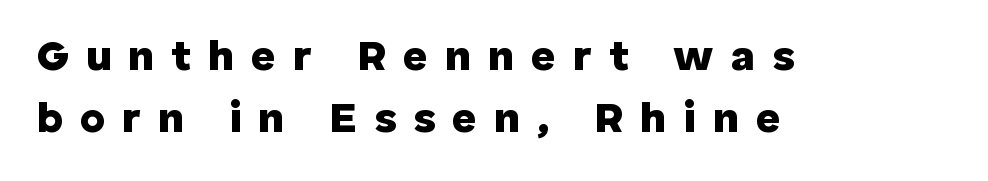
The image shows 43 px heavy sans-serif type, upright; set left-aligned, normal line spacing (1.45x), unusually wide letter spacing (+0.39 em), not underlined; low stroke contrast and a medium x-height.
